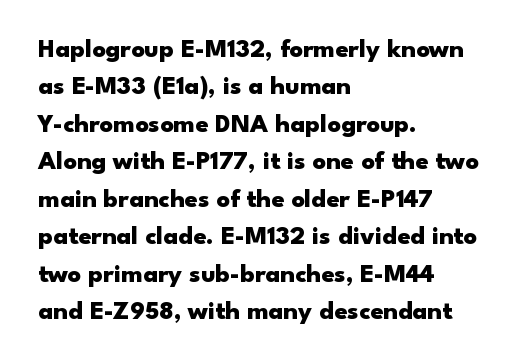
{"italic": "no", "bold": "yes", "underline": "no", "align": "left", "line_spacing": "normal", "line_spacing_ratio": 1.44, "letter_spacing": "normal", "letter_spacing_em": 0.0, "glyph_px": 26}
